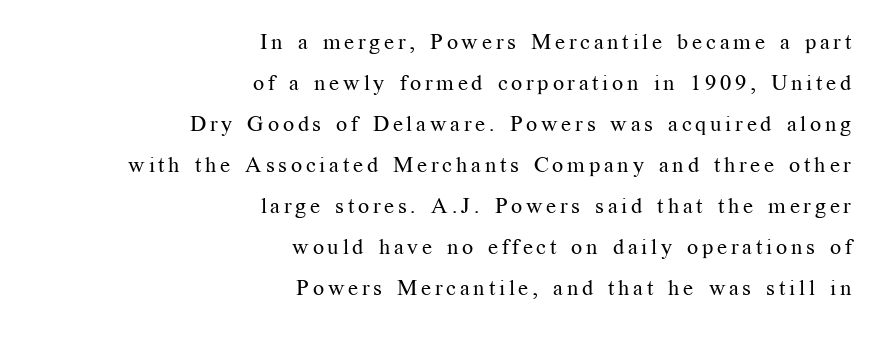
The image shows 22 px text type, upright; set right-aligned, line spacing 1.86x, not underlined.
